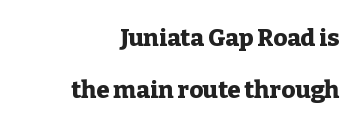
{"italic": "no", "bold": "yes", "underline": "no", "align": "right", "line_spacing": "loose", "line_spacing_ratio": 2.15, "letter_spacing": "normal", "letter_spacing_em": 0.0, "glyph_px": 24}
